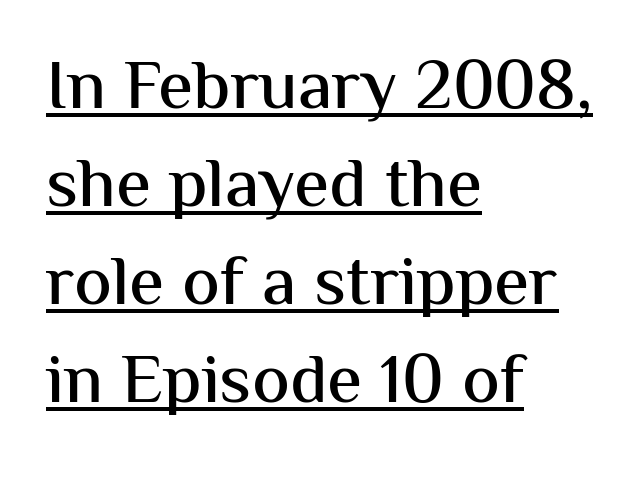
Q: Is the text italic (slanted)? A: No, it is upright.
Q: Is the typeface a serif or a sans-serif typeface? A: Sans-serif.
Q: Is the text underlined? A: Yes.
Q: How is the paragraph aligned? A: Left-aligned.
Q: Is the spacing between letters normal or unusually wide? A: Normal.
Q: Is the spacing between lines tight, normal or loose? A: Normal.
Q: Width (condensed, normal, or wide)? A: Normal.
Q: Stroke contrast? A: Medium.
Q: x-height? A: Medium.
Q: Monospaced? A: No.
